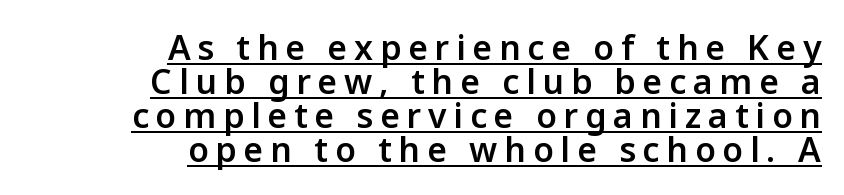
Q: Is the text bold? A: Semi-bold.
Q: Is the text italic (slanted)? A: No, it is upright.
Q: Is the typeface a serif or a sans-serif typeface? A: Sans-serif.
Q: Is the text underlined? A: Yes.
Q: How is the paragraph aligned? A: Right-aligned.
Q: Is the spacing between letters normal or unusually wide? A: Unusually wide.
Q: Is the spacing between lines tight, normal or loose? A: Tight.
Q: Width (condensed, normal, or wide)? A: Normal.
Q: Stroke contrast? A: Low.
Q: x-height? A: Medium.
Q: Monospaced? A: No.
